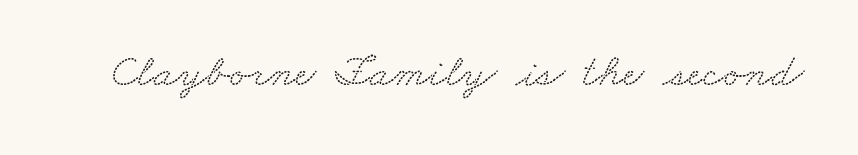
Q: Is the text underlined? A: No.
Q: Is the spacing between letters normal or unusually wide? A: Normal.
Q: Width (condensed, normal, or wide)? A: Wide.
Q: Stroke contrast? A: Low.
Q: x-height? A: Small.
Q: Monospaced? A: No.
